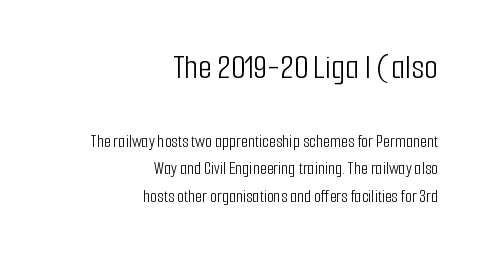
Q: Is the text bold? A: No.
Q: Is the text italic (slanted)? A: No, it is upright.
Q: Is the typeface a serif or a sans-serif typeface? A: Sans-serif.
Q: Is the text underlined? A: No.
Q: How is the paragraph aligned? A: Right-aligned.
Q: Is the spacing between letters normal or unusually wide? A: Normal.
Q: Is the spacing between lines tight, normal or loose? A: Normal.
Q: Which block of text is set in a larger size, the first (top) or the second (bottom)? A: The first (top) one.
Q: Width (condensed, normal, or wide)? A: Condensed.
Q: Stroke contrast? A: Low.
Q: x-height? A: Medium.
Q: Monospaced? A: No.
